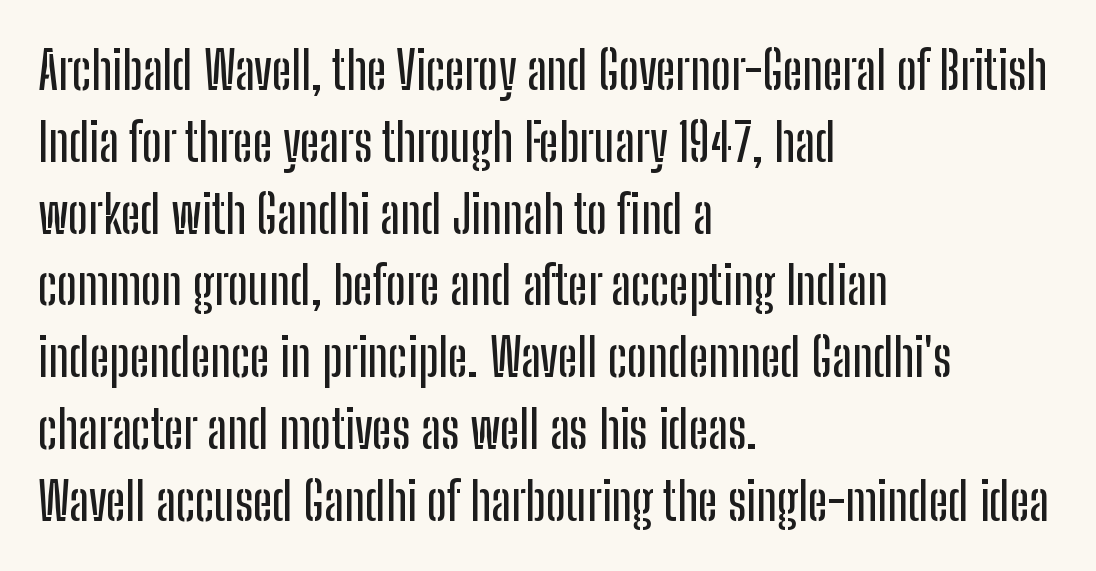
{"serif": "no", "italic": "no", "width": "condensed", "stroke_contrast": "low", "x_height": "medium", "monospaced": "no", "underline": "no", "align": "left", "line_spacing": "normal", "line_spacing_ratio": 1.38, "letter_spacing": "normal", "letter_spacing_em": 0.0, "glyph_px": 52}
